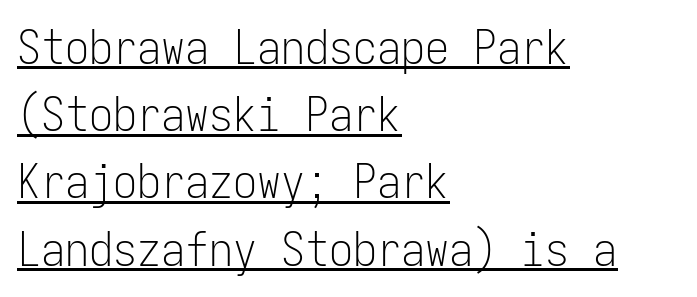
The image shows 48 px light, condensed sans-serif type, upright, monospaced; set left-aligned, normal line spacing (1.4x), normal letter spacing, underlined; low stroke contrast and a medium x-height.
